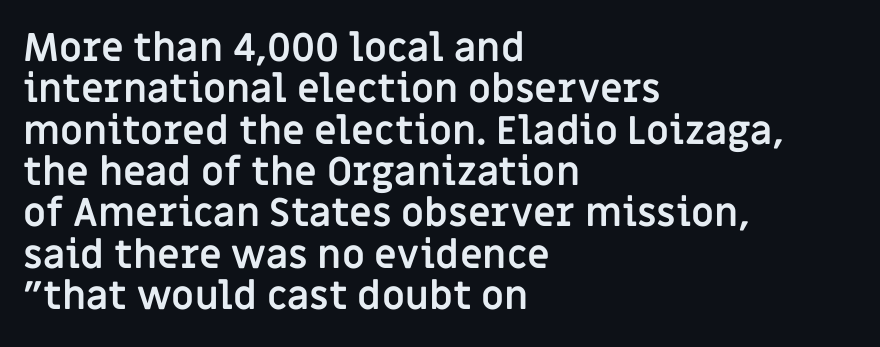
{"serif": "no", "italic": "no", "bold": "yes", "weight": "semibold", "width": "normal", "stroke_contrast": "low", "x_height": "large", "monospaced": "no", "underline": "no", "align": "left", "line_spacing": "tight", "line_spacing_ratio": 1.06, "letter_spacing": "normal", "letter_spacing_em": 0.0, "glyph_px": 39}
